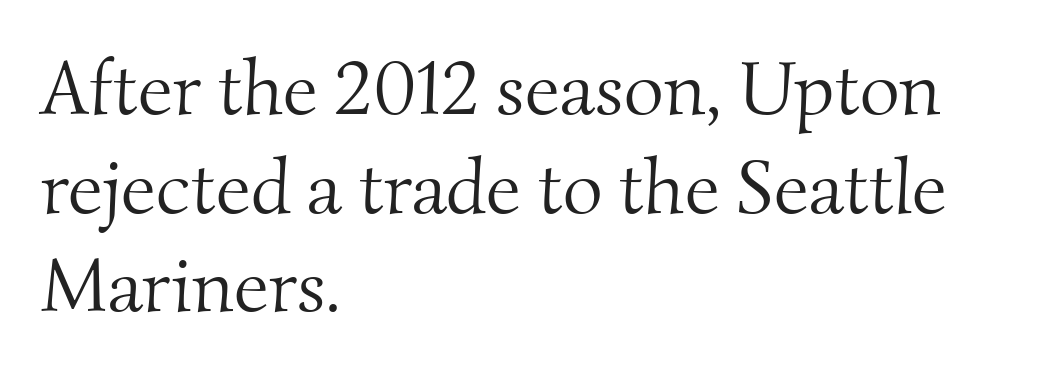
Q: Is the text bold? A: No.
Q: Is the typeface a serif or a sans-serif typeface? A: Serif.
Q: Is the text underlined? A: No.
Q: How is the paragraph aligned? A: Left-aligned.
Q: Is the spacing between letters normal or unusually wide? A: Normal.
Q: Is the spacing between lines tight, normal or loose? A: Normal.
Q: Width (condensed, normal, or wide)? A: Normal.
Q: Stroke contrast? A: Medium.
Q: x-height? A: Small.
Q: Monospaced? A: No.
